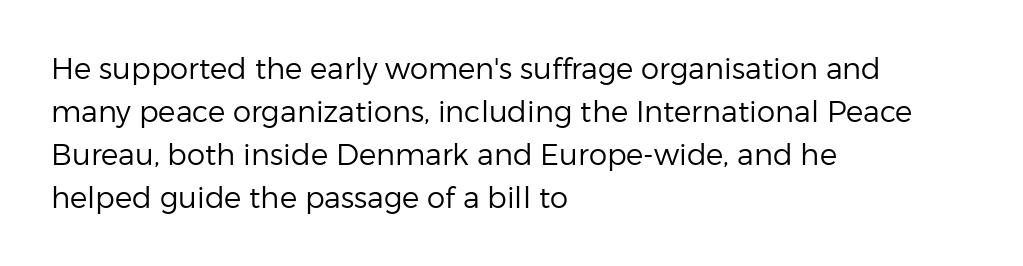
Q: Is the text bold? A: No.
Q: Is the text italic (slanted)? A: No, it is upright.
Q: Is the typeface a serif or a sans-serif typeface? A: Sans-serif.
Q: Is the text underlined? A: No.
Q: How is the paragraph aligned? A: Left-aligned.
Q: Is the spacing between letters normal or unusually wide? A: Normal.
Q: Is the spacing between lines tight, normal or loose? A: Normal.
Q: Width (condensed, normal, or wide)? A: Normal.
Q: Stroke contrast? A: Low.
Q: x-height? A: Medium.
Q: Monospaced? A: No.
